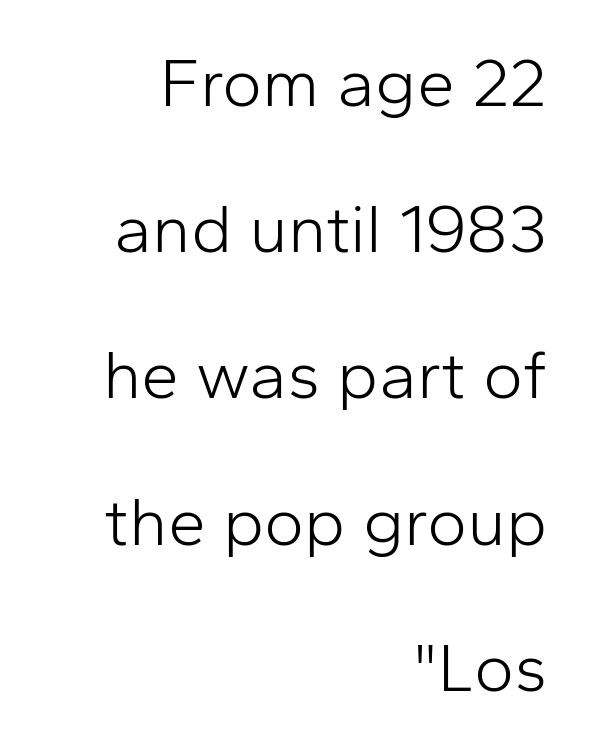
Q: Is the text bold? A: No.
Q: Is the text italic (slanted)? A: No, it is upright.
Q: Is the typeface a serif or a sans-serif typeface? A: Sans-serif.
Q: Is the text underlined? A: No.
Q: How is the paragraph aligned? A: Right-aligned.
Q: Is the spacing between letters normal or unusually wide? A: Normal.
Q: Is the spacing between lines tight, normal or loose? A: Loose.
Q: Width (condensed, normal, or wide)? A: Normal.
Q: Stroke contrast? A: Low.
Q: x-height? A: Medium.
Q: Monospaced? A: No.
